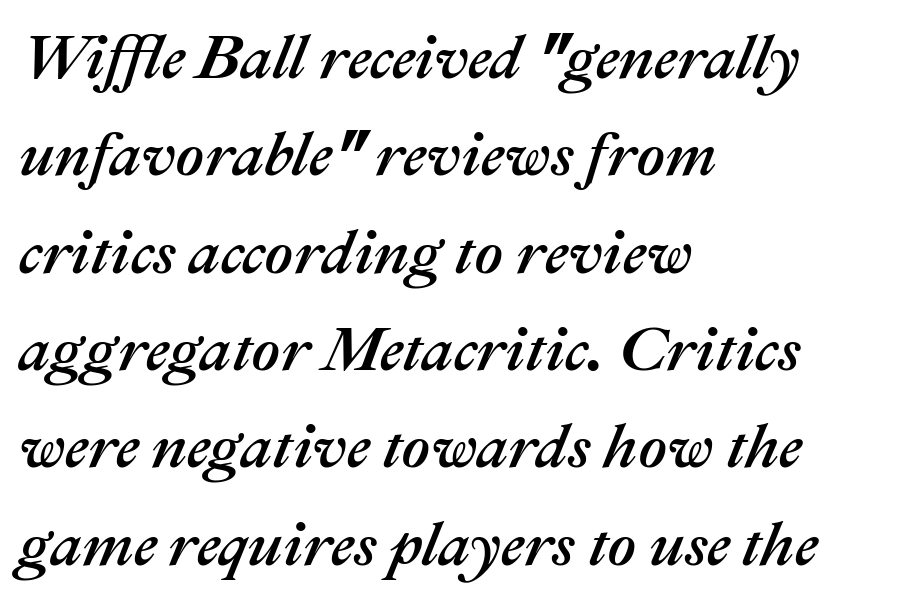
The image shows 62 px text type, italic (leaning right); set left-aligned, normal line spacing (1.57x), normal letter spacing, not underlined; medium stroke contrast and a medium x-height.
